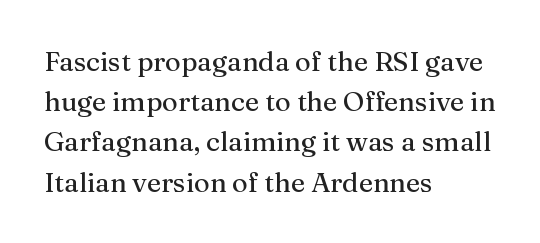
Summary of vertical rhythm: regular, with standard interline spacing. No italicization has been applied; the sample stays upright. One-word summary of the alignment: left. The line texture is even and compact thanks to regular tracking. The space directly below the letters is spotless.
